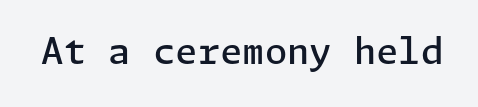
The image shows 36 px semibold sans-serif type, upright; set normal letter spacing, not underlined; low stroke contrast and a medium x-height.
